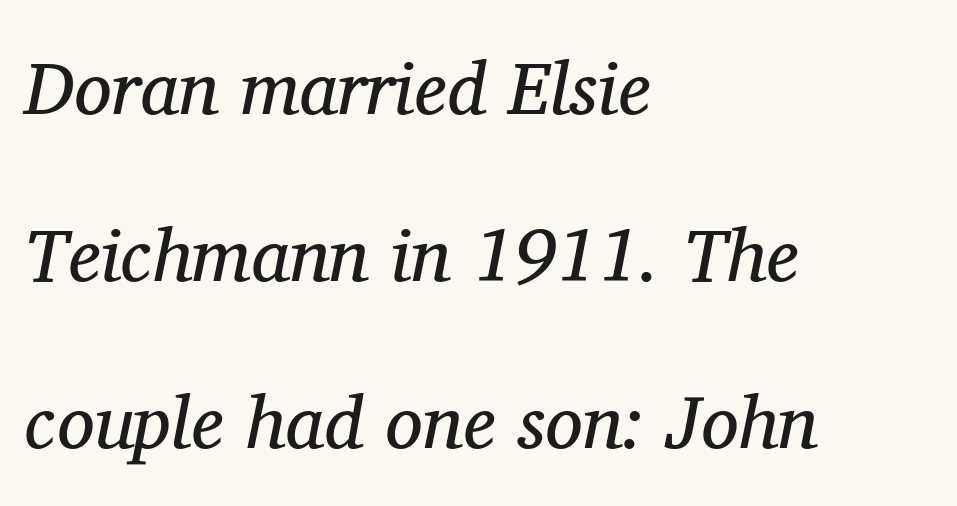
The image shows 75 px regular-weight serif type, italic (leaning right); set left-aligned, loose line spacing (2.23x), normal letter spacing, not underlined; medium stroke contrast and a medium x-height.
